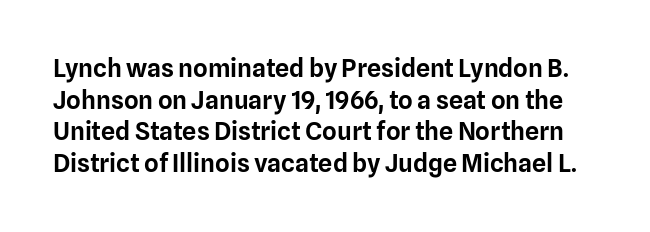
Upright lettering throughout. The face used here is rendered with its standard letterfit. Normally led — the rows are evenly, conventionally spaced. Nobody drew a line under any word here.
